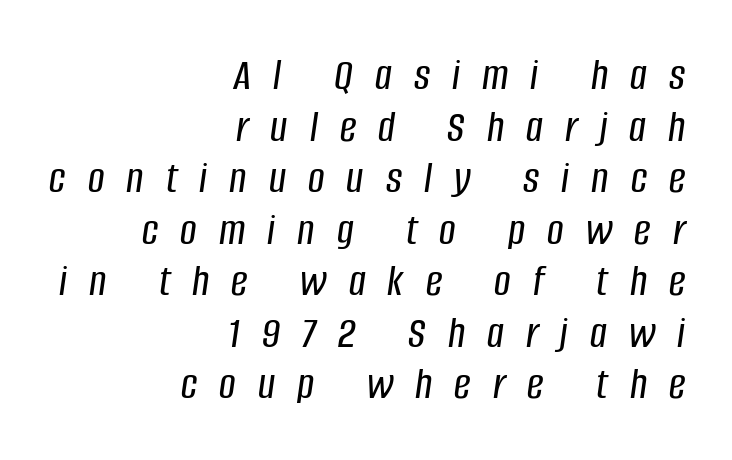
The image shows 46 px condensed type, italic (leaning right); set right-aligned, tight line spacing (1.12x), unusually wide letter spacing (+0.48 em), not underlined; low stroke contrast and a large x-height.
